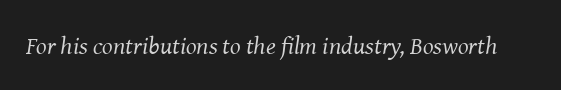
{"italic": "yes", "lean": "right", "slant_degrees": 8, "bold": "no", "underline": "no", "letter_spacing": "normal", "letter_spacing_em": 0.0, "glyph_px": 25}
